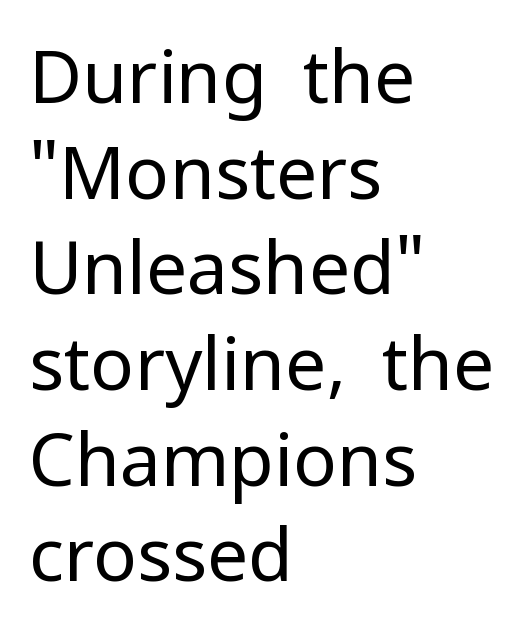
Q: Is the text bold? A: No.
Q: Is the text italic (slanted)? A: No, it is upright.
Q: Is the typeface a serif or a sans-serif typeface? A: Sans-serif.
Q: Is the text underlined? A: No.
Q: How is the paragraph aligned? A: Left-aligned.
Q: Is the spacing between letters normal or unusually wide? A: Normal.
Q: Is the spacing between lines tight, normal or loose? A: Normal.
Q: Width (condensed, normal, or wide)? A: Normal.
Q: Stroke contrast? A: Low.
Q: x-height? A: Medium.
Q: Monospaced? A: No.
